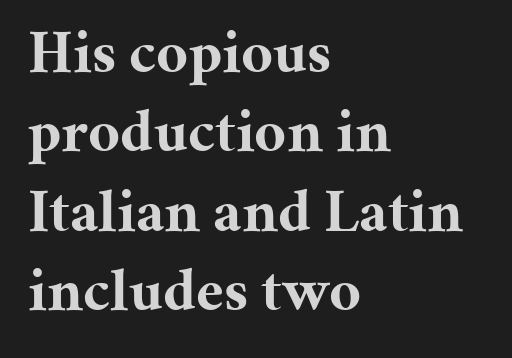
{"serif": "yes", "italic": "no", "bold": "yes", "weight": "bold", "width": "normal", "stroke_contrast": "medium", "x_height": "medium", "monospaced": "no", "underline": "no", "align": "left", "line_spacing": "normal", "line_spacing_ratio": 1.28, "letter_spacing": "normal", "letter_spacing_em": 0.0, "glyph_px": 62}
